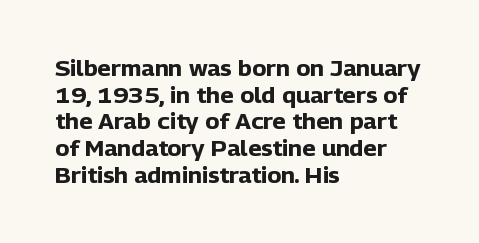
{"italic": "no", "bold": "yes", "underline": "no", "align": "left", "line_spacing": "normal", "line_spacing_ratio": 1.27, "letter_spacing": "normal", "letter_spacing_em": 0.0, "glyph_px": 21}
